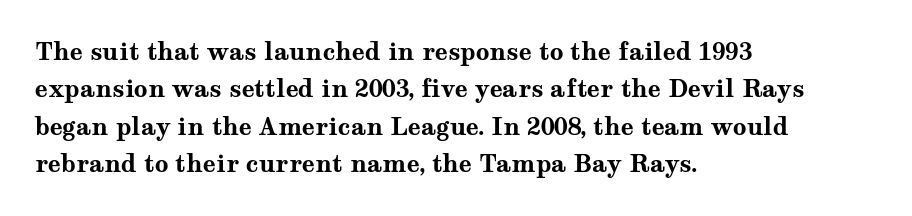
Underline: absent. Strokes here are thick enough to call this a true bold. This block has exactly the height ordinary leading produces. Standard letterfit; no display-style spreading of the glyphs. The lines are quadded left.
